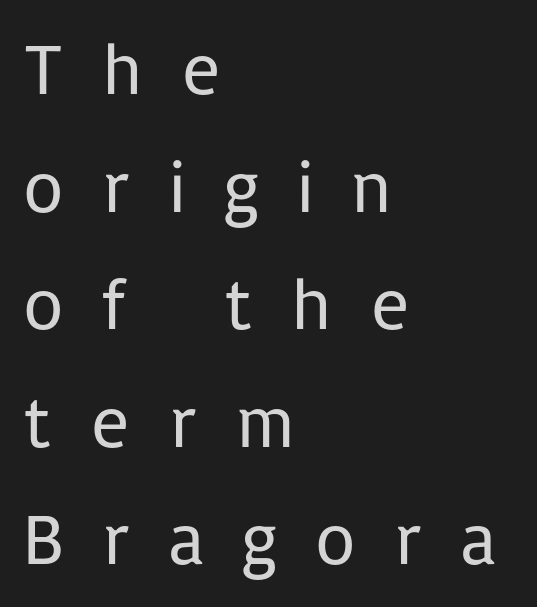
{"serif": "no", "italic": "no", "bold": "no", "weight": "regular", "width": "normal", "stroke_contrast": "low", "x_height": "medium", "monospaced": "no", "underline": "no", "align": "left", "line_spacing": "normal", "line_spacing_ratio": 1.61, "letter_spacing": "wide", "letter_spacing_em": 0.5, "glyph_px": 73}
